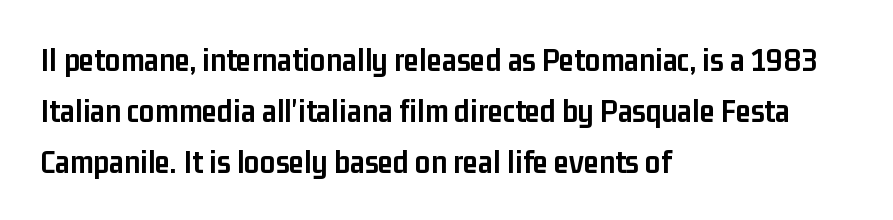
The image shows 34 px semibold, condensed sans-serif type, upright; set left-aligned, normal line spacing (1.5x), normal letter spacing, not underlined; low stroke contrast and a medium x-height.
